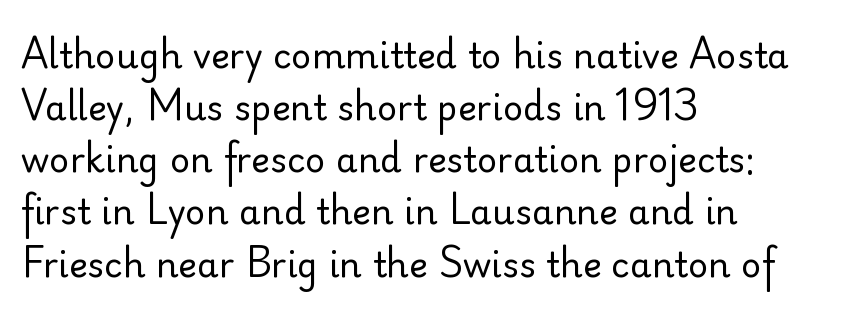
The image shows 35 px regular-weight sans-serif type, upright; set left-aligned, normal line spacing (1.49x), normal letter spacing, not underlined; low stroke contrast and a small x-height.
